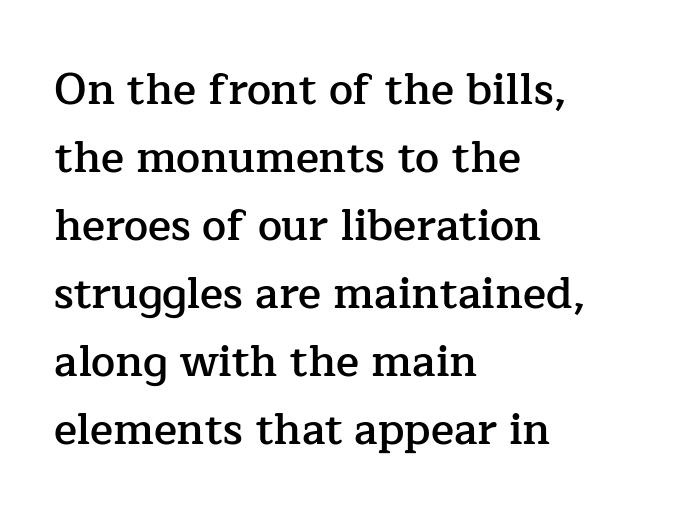
The image shows 43 px semibold serif type, upright; set left-aligned, normal line spacing (1.58x), normal letter spacing, not underlined; low stroke contrast and a medium x-height.
